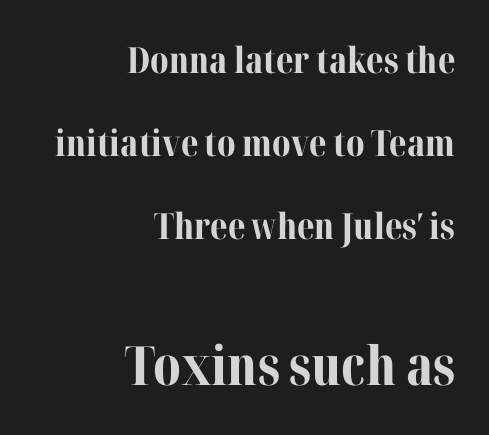
The image shows 54 px bold serif type, upright; set right-aligned, loose line spacing (2.31x), normal letter spacing, not underlined; the second (bottom) block is 1.5x larger; medium stroke contrast and a medium x-height.
